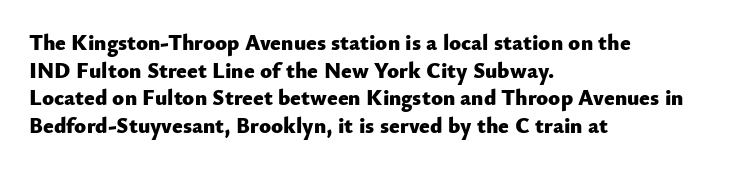
{"italic": "no", "bold": "yes", "underline": "no", "align": "left", "line_spacing": "normal", "line_spacing_ratio": 1.26, "letter_spacing": "normal", "letter_spacing_em": 0.0, "glyph_px": 22}
